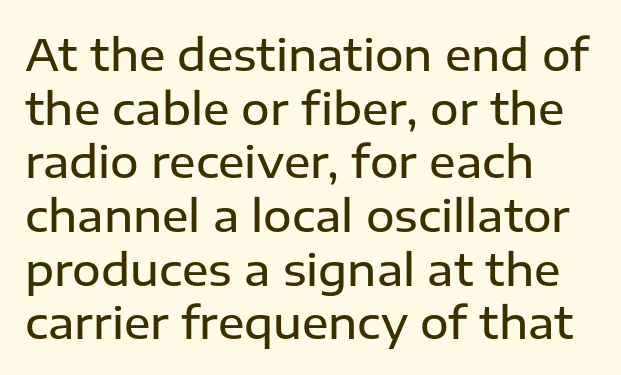
Q: Is the text bold? A: Semi-bold.
Q: Is the text italic (slanted)? A: No, it is upright.
Q: Is the typeface a serif or a sans-serif typeface? A: Sans-serif.
Q: Is the text underlined? A: No.
Q: How is the paragraph aligned? A: Left-aligned.
Q: Is the spacing between letters normal or unusually wide? A: Normal.
Q: Width (condensed, normal, or wide)? A: Normal.
Q: Stroke contrast? A: Low.
Q: x-height? A: Medium.
Q: Monospaced? A: No.
